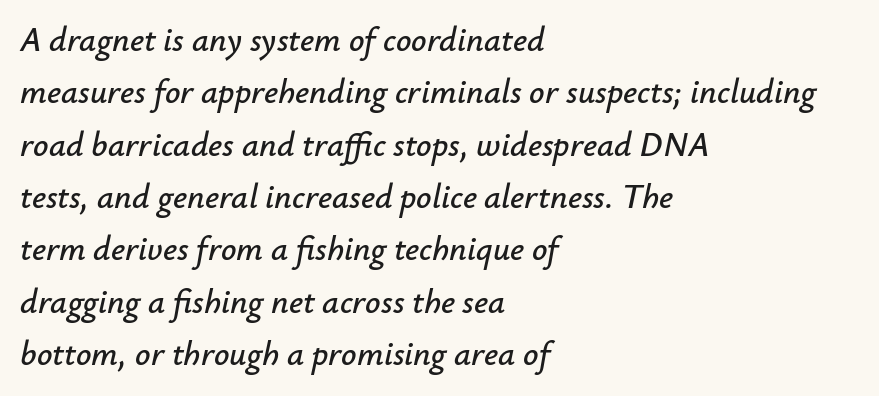
{"italic": "yes", "lean": "right", "slant_degrees": 12, "width": "normal", "stroke_contrast": "low", "x_height": "small", "monospaced": "no", "underline": "no", "align": "left", "line_spacing": "normal", "line_spacing_ratio": 1.54, "letter_spacing": "normal", "letter_spacing_em": 0.0, "glyph_px": 34}
